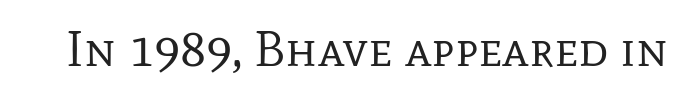
Q: Is the text bold? A: No.
Q: Is the text italic (slanted)? A: No, it is upright.
Q: Is the typeface a serif or a sans-serif typeface? A: Serif.
Q: Is the text underlined? A: No.
Q: Is the spacing between letters normal or unusually wide? A: Normal.
Q: Width (condensed, normal, or wide)? A: Normal.
Q: Stroke contrast? A: Low.
Q: x-height? A: Medium.
Q: Monospaced? A: No.
